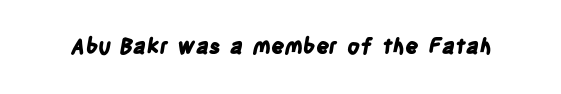
{"bold": "yes", "underline": "no", "letter_spacing": "normal", "letter_spacing_em": 0.0, "glyph_px": 21}
